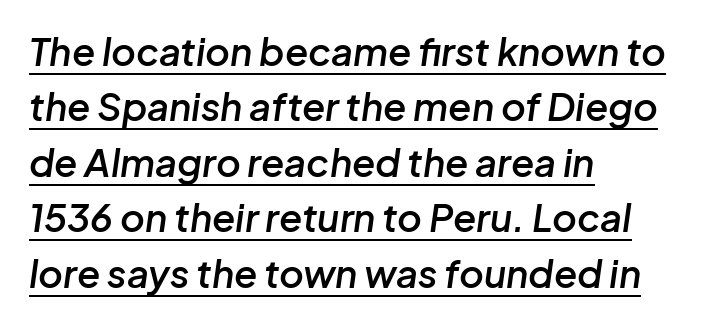
{"italic": "yes", "lean": "right", "slant_degrees": 8, "bold": "semi", "weight": "semibold", "width": "normal", "stroke_contrast": "low", "x_height": "medium", "monospaced": "no", "underline": "yes", "align": "left", "line_spacing": "normal", "line_spacing_ratio": 1.46, "letter_spacing": "normal", "letter_spacing_em": 0.0, "glyph_px": 38}
